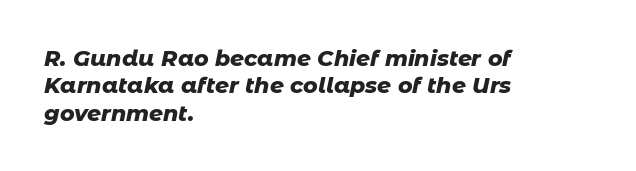
Short note: letters normally spaced. These words are printed bold, with thick strokes throughout. Glance below the letters and you will spot only blank space. Layout note: lines flush left. Characters are canted at an angle relative to the baseline's perpendicular.
